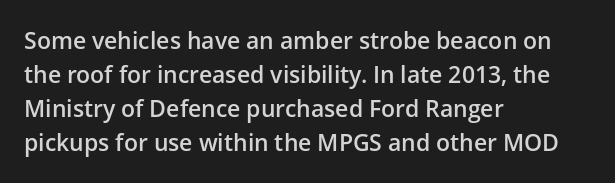
Q: Is the text bold? A: Semi-bold.
Q: Is the text italic (slanted)? A: No, it is upright.
Q: Is the text underlined? A: No.
Q: How is the paragraph aligned? A: Left-aligned.
Q: Is the spacing between letters normal or unusually wide? A: Normal.
Q: Is the spacing between lines tight, normal or loose? A: Normal.
